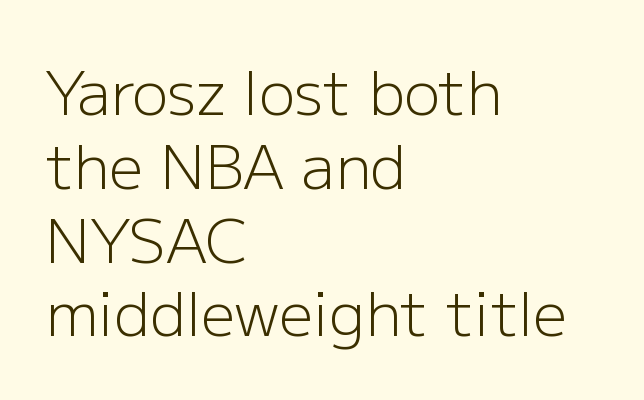
Q: Is the text bold? A: No.
Q: Is the text italic (slanted)? A: No, it is upright.
Q: Is the typeface a serif or a sans-serif typeface? A: Sans-serif.
Q: Is the text underlined? A: No.
Q: How is the paragraph aligned? A: Left-aligned.
Q: Is the spacing between letters normal or unusually wide? A: Normal.
Q: Width (condensed, normal, or wide)? A: Normal.
Q: Stroke contrast? A: Low.
Q: x-height? A: Medium.
Q: Monospaced? A: No.
